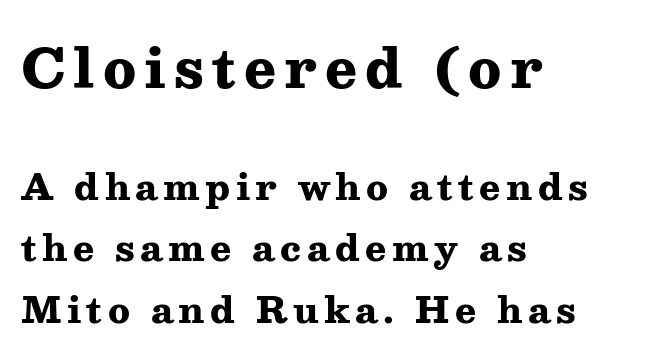
The image shows 53 px heavy, wide serif type, upright; set left-aligned, line spacing 1.75x, not underlined; the first (top) block is 1.51x larger; medium stroke contrast and a medium x-height.
